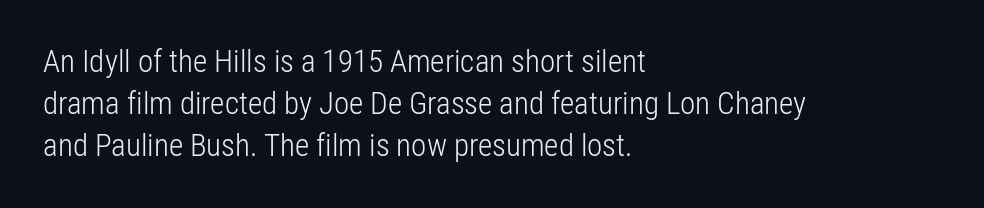
The image shows 31 px light, condensed sans-serif type, upright; set left-aligned, normal line spacing (1.36x), normal letter spacing, not underlined; low stroke contrast and a medium x-height.
